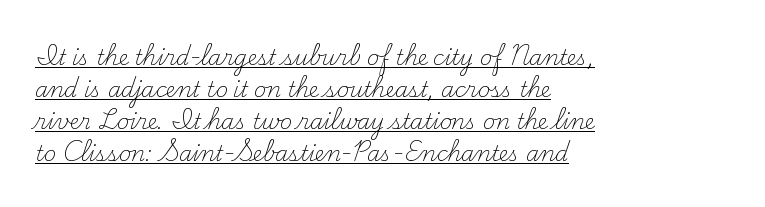
Each new line begins a customary step beneath the previous one. Weight: regular or lighter. The text block is weighted toward the left margin, trailing off unevenly rightward. Does a line run under the words? Yes, clearly.
